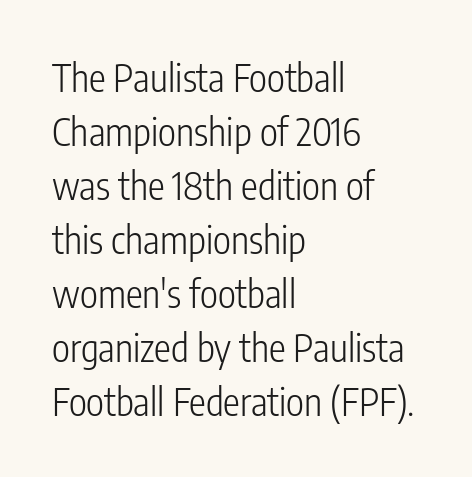
The image shows 38 px light, condensed sans-serif type, upright; set left-aligned, normal line spacing (1.42x), normal letter spacing, not underlined; low stroke contrast and a medium x-height.
